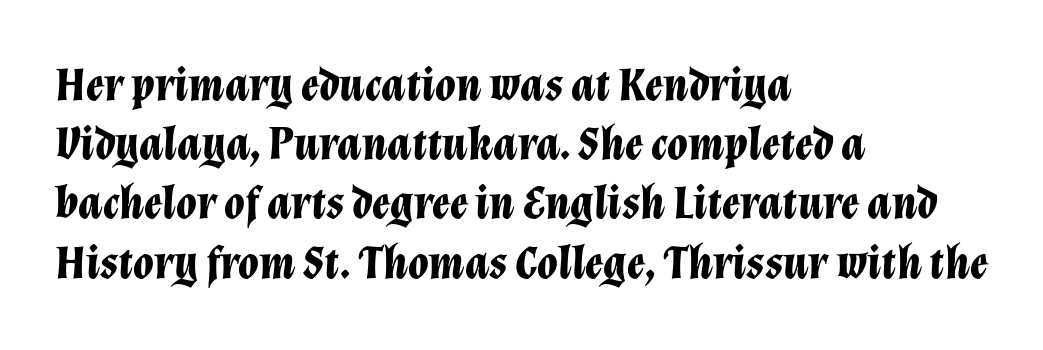
The image shows 47 px bold type, italic (leaning right); set left-aligned, normal line spacing (1.26x), normal letter spacing, not underlined; low stroke contrast and a medium x-height.
